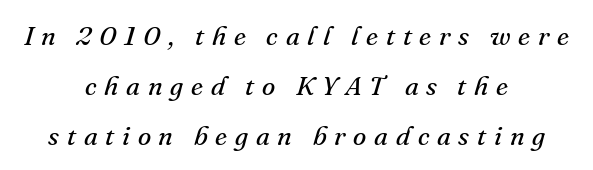
{"italic": "yes", "lean": "right", "slant_degrees": 16, "bold": "no", "underline": "no", "align": "center", "line_spacing_ratio": 1.85, "letter_spacing": "wide", "letter_spacing_em": 0.29, "glyph_px": 27}
